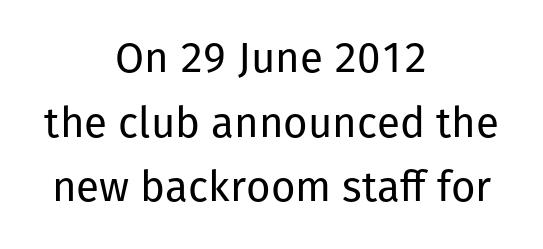
Q: Is the text bold? A: No.
Q: Is the text italic (slanted)? A: No, it is upright.
Q: Is the typeface a serif or a sans-serif typeface? A: Sans-serif.
Q: Is the text underlined? A: No.
Q: How is the paragraph aligned? A: Centered.
Q: Is the spacing between letters normal or unusually wide? A: Normal.
Q: Is the spacing between lines tight, normal or loose? A: Normal.
Q: Width (condensed, normal, or wide)? A: Normal.
Q: Stroke contrast? A: Low.
Q: x-height? A: Medium.
Q: Monospaced? A: No.
